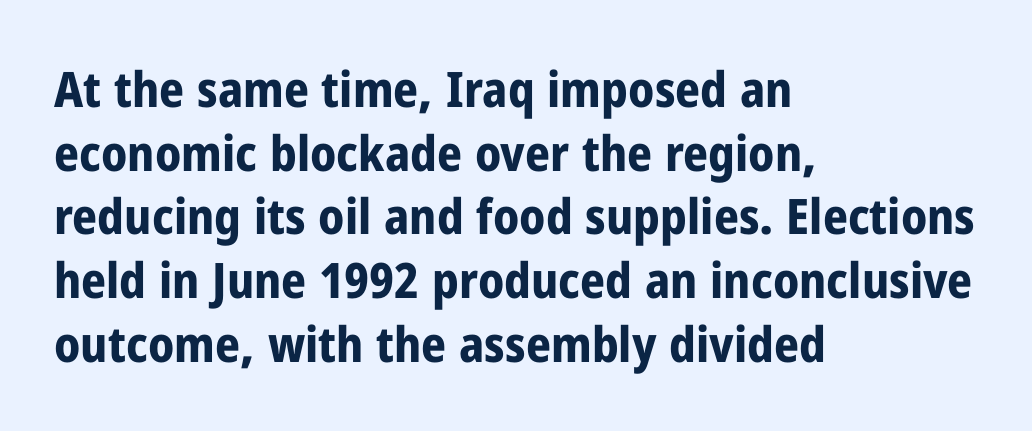
The glyphs have the mass of a bold cut. This sample keeps an unexceptional amount of space between lines. The rendering uses natural spacing where letterforms have individual widths. Are there feet on the stems? There aren't — it's a sans.
